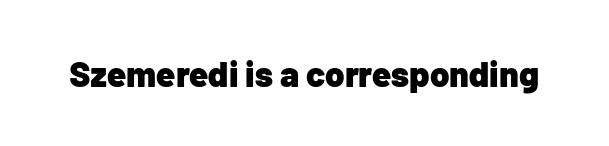
{"serif": "no", "italic": "no", "bold": "yes", "weight": "heavy", "width": "normal", "stroke_contrast": "low", "x_height": "medium", "monospaced": "no", "underline": "no", "letter_spacing": "normal", "letter_spacing_em": 0.0, "glyph_px": 35}
